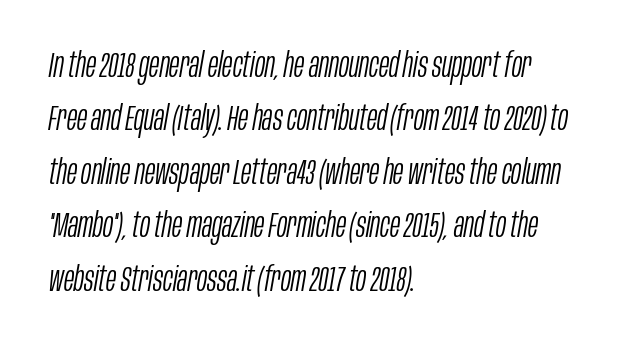
The area under the type is left untouched. Italic: yes, the glyphs are oblique. All the whitespace from short lines collects on the right. The face used here is rendered with its standard letterfit.
